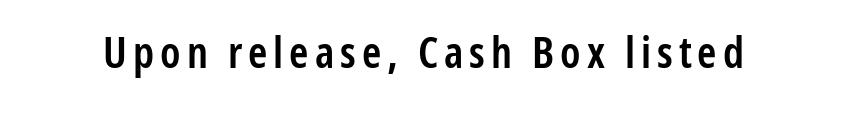
Unmarked baselines from the first word to the last. Slightly chunky letters — semibold, I'd say, not full bold. The face used here is proportionally spaced, like ordinary book or web type. No italicization has been applied; the sample stays upright. Look at the bottom of the vertical strokes: they stop flat, with no serifs.
